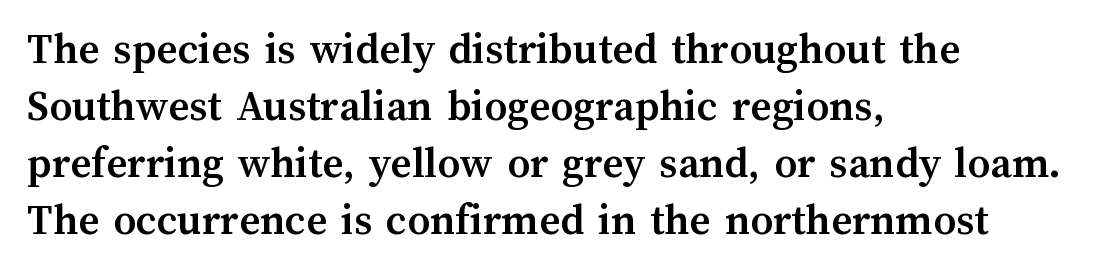
Q: Is the text bold? A: Yes.
Q: Is the text italic (slanted)? A: No, it is upright.
Q: Is the text underlined? A: No.
Q: How is the paragraph aligned? A: Left-aligned.
Q: Is the spacing between letters normal or unusually wide? A: Normal.
Q: Is the spacing between lines tight, normal or loose? A: Normal.
Q: Width (condensed, normal, or wide)? A: Normal.
Q: Stroke contrast? A: Medium.
Q: x-height? A: Medium.
Q: Monospaced? A: No.
